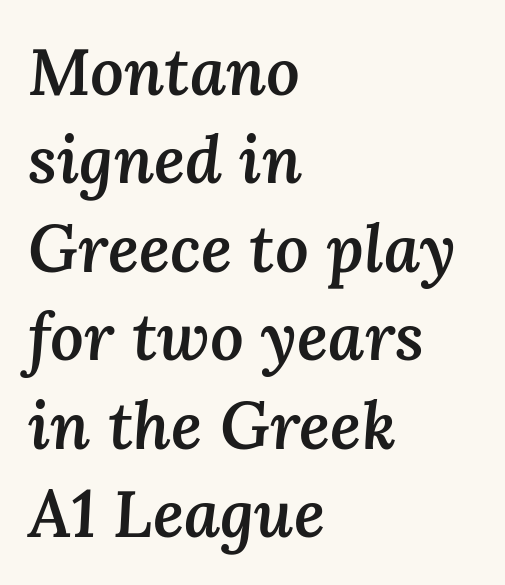
The image shows 66 px semibold type, italic (leaning right); set left-aligned, normal line spacing (1.34x), normal letter spacing, not underlined; medium stroke contrast and a medium x-height.
